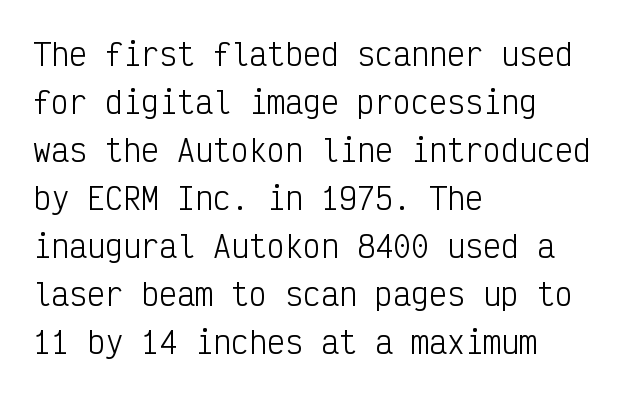
The image shows 30 px light, condensed sans-serif type, upright, monospaced; set left-aligned, normal line spacing (1.6x), normal letter spacing, not underlined; low stroke contrast and a medium x-height.
